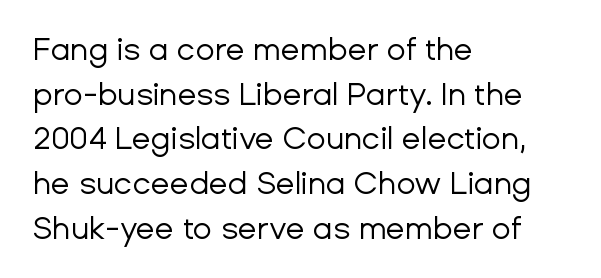
Q: Is the text bold? A: No.
Q: Is the text italic (slanted)? A: No, it is upright.
Q: Is the typeface a serif or a sans-serif typeface? A: Sans-serif.
Q: Is the text underlined? A: No.
Q: How is the paragraph aligned? A: Left-aligned.
Q: Is the spacing between letters normal or unusually wide? A: Normal.
Q: Is the spacing between lines tight, normal or loose? A: Normal.
Q: Width (condensed, normal, or wide)? A: Normal.
Q: Stroke contrast? A: Low.
Q: x-height? A: Medium.
Q: Monospaced? A: No.
